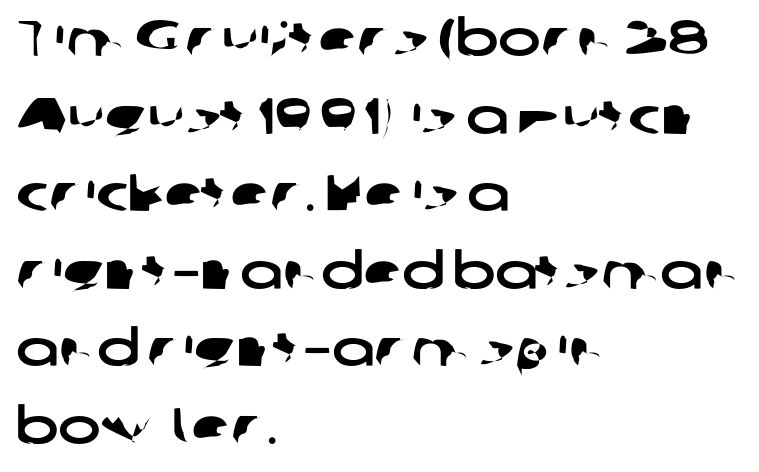
The image shows 51 px wide sans-serif type; set left-aligned, normal line spacing (1.52x), normal letter spacing, not underlined; low stroke contrast and a medium x-height.
